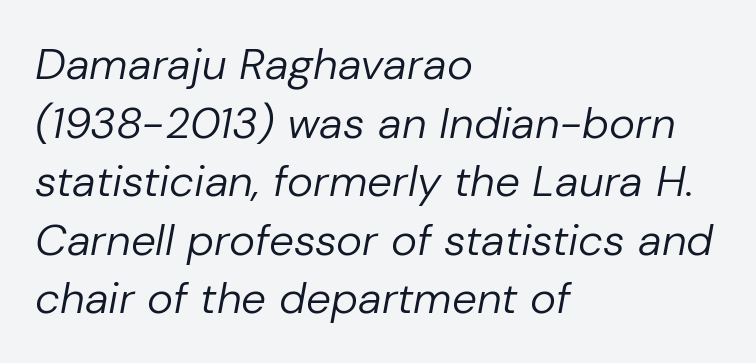
Q: Is the text bold? A: No.
Q: Is the text italic (slanted)? A: Yes, it leans right by about 10 degrees.
Q: Is the text underlined? A: No.
Q: How is the paragraph aligned? A: Left-aligned.
Q: Is the spacing between letters normal or unusually wide? A: Normal.
Q: Is the spacing between lines tight, normal or loose? A: Normal.
Q: Width (condensed, normal, or wide)? A: Normal.
Q: Stroke contrast? A: Low.
Q: x-height? A: Medium.
Q: Monospaced? A: No.
